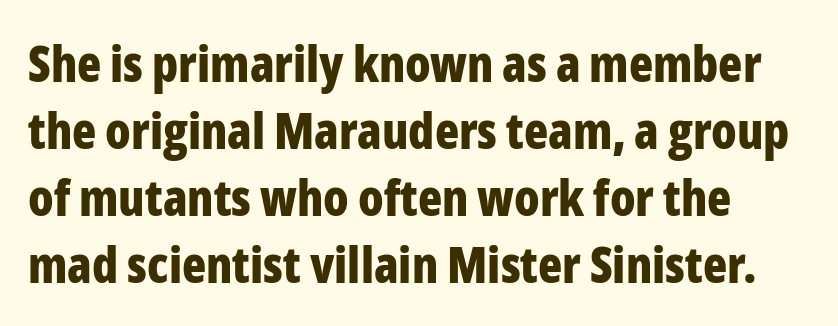
The image shows 50 px bold, condensed sans-serif type, upright; set left-aligned, normal line spacing (1.34x), normal letter spacing, not underlined; low stroke contrast and a medium x-height.
